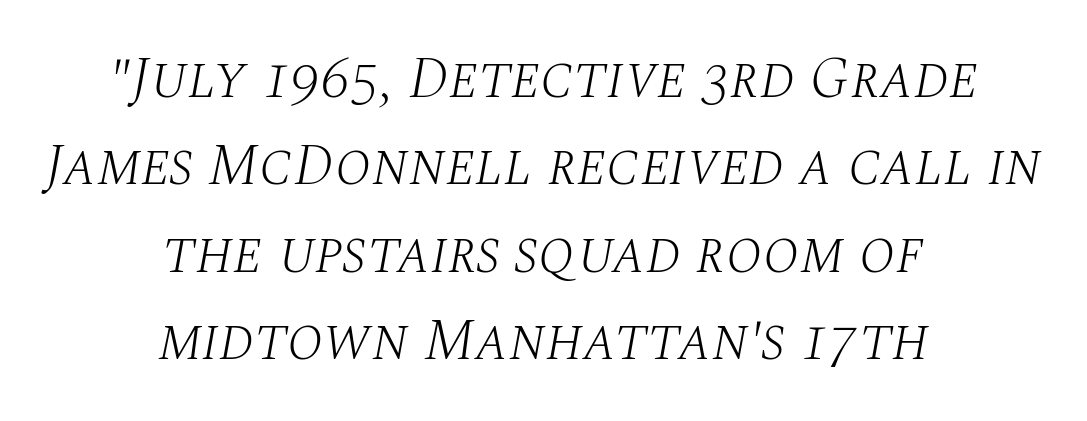
{"serif": "yes", "italic": "yes", "lean": "right", "slant_degrees": 10, "bold": "no", "weight": "light", "width": "normal", "stroke_contrast": "medium", "x_height": "large", "monospaced": "no", "underline": "no", "align": "center", "line_spacing": "normal", "line_spacing_ratio": 1.48, "letter_spacing": "normal", "letter_spacing_em": 0.0, "glyph_px": 59}
